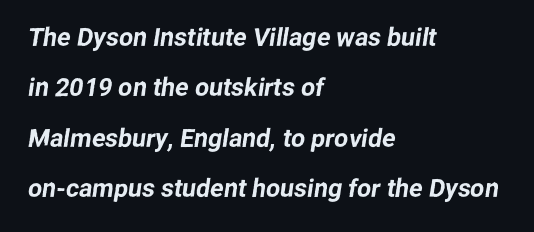
Q: Is the text underlined? A: No.
Q: How is the paragraph aligned? A: Left-aligned.
Q: Is the spacing between letters normal or unusually wide? A: Normal.
Q: Is the spacing between lines tight, normal or loose? A: Loose.
